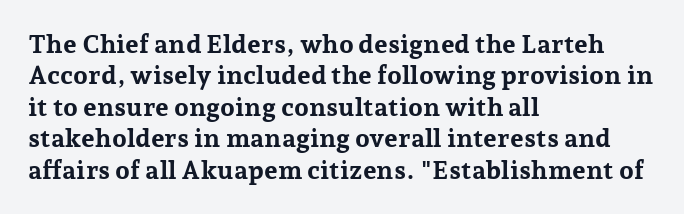
The image shows 26 px bold type, upright; set left-aligned, line spacing 1.21x, normal letter spacing, not underlined.
